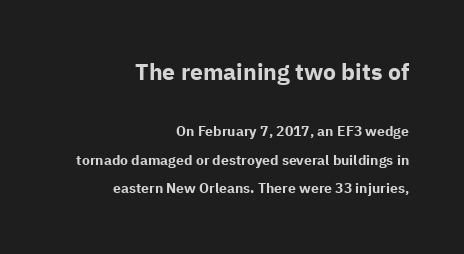
Every stem runs plumb, perpendicular to the baseline. Honestly, there is no underline to notice here at all. Note: larger setting up top, smaller setting below. Reading down the block, your eye finds every line finishing at a fixed right position. What's the leading like? Stretched, with rows far apart.
